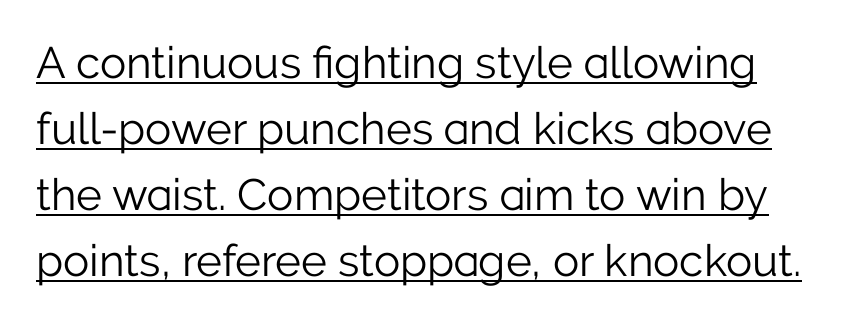
{"serif": "no", "italic": "no", "bold": "no", "weight": "light", "width": "normal", "stroke_contrast": "low", "x_height": "medium", "monospaced": "no", "underline": "yes", "line_spacing": "normal", "line_spacing_ratio": 1.5, "letter_spacing": "normal", "letter_spacing_em": 0.0, "glyph_px": 44}
